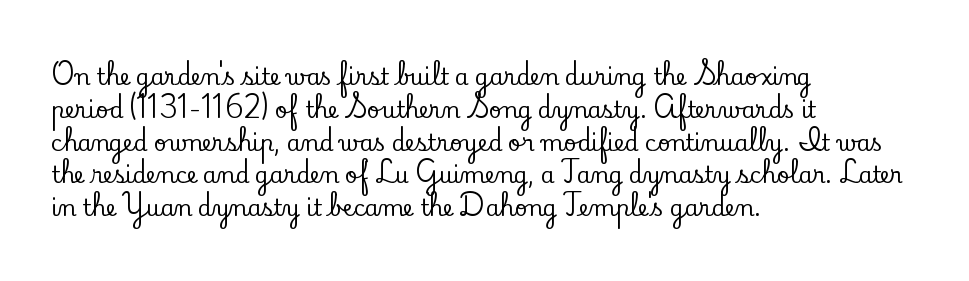
{"italic": "no", "underline": "no", "align": "left", "line_spacing": "normal", "line_spacing_ratio": 1.49, "letter_spacing": "normal", "letter_spacing_em": 0.0, "glyph_px": 22}
